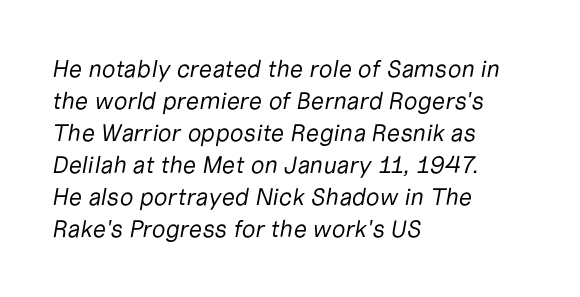
Q: Is the text bold? A: No.
Q: Is the text italic (slanted)? A: Yes, it leans right by about 10 degrees.
Q: Is the text underlined? A: No.
Q: How is the paragraph aligned? A: Left-aligned.
Q: Is the spacing between letters normal or unusually wide? A: Normal.
Q: Is the spacing between lines tight, normal or loose? A: Normal.
